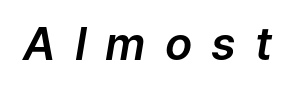
In terms of letterspacing, this is a distinctly airy, spread setting. Underline: absent. Varying glyph widths throughout — classic text-font behaviour. Yep, that's italic — everything's leaning.
